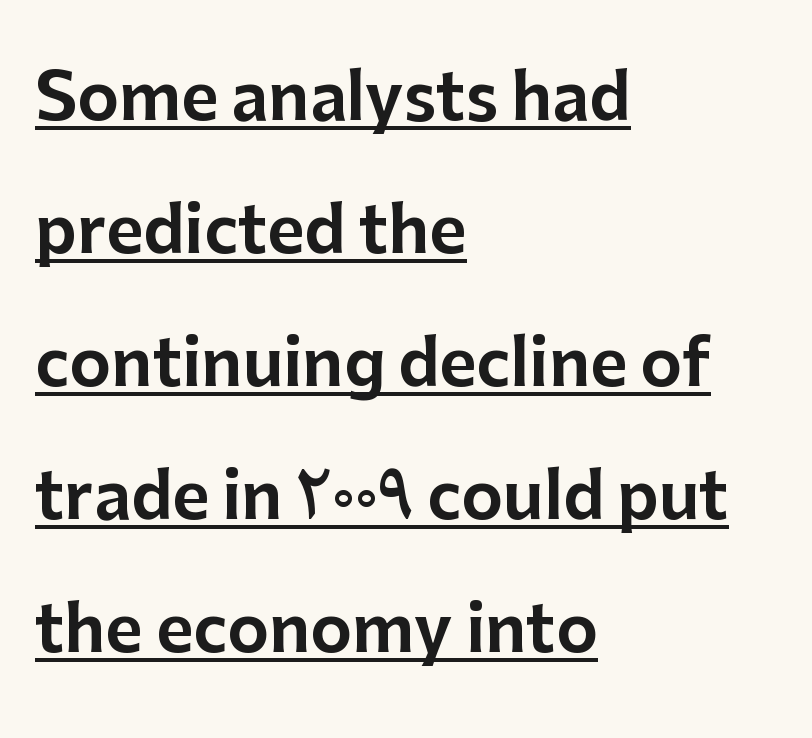
{"serif": "no", "italic": "no", "width": "normal", "stroke_contrast": "low", "x_height": "medium", "monospaced": "no", "underline": "yes", "align": "left", "line_spacing": "loose", "line_spacing_ratio": 2.08, "letter_spacing": "normal", "letter_spacing_em": 0.0, "glyph_px": 64}
